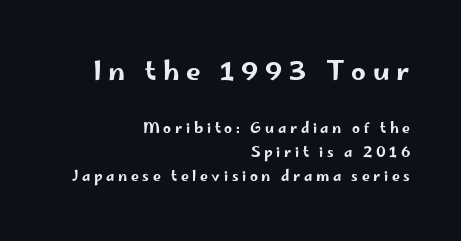
{"italic": "no", "underline": "no", "align": "right", "line_spacing_ratio": 1.72, "letter_spacing": "wide", "letter_spacing_em": 0.26, "larger_block": "first", "size_ratio": 1.86, "glyph_px": 26}
